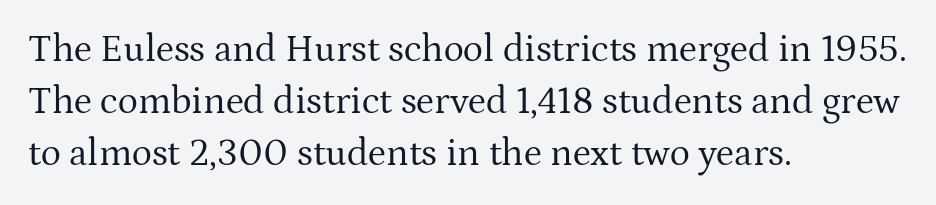
{"serif": "yes", "italic": "no", "bold": "no", "weight": "regular", "width": "normal", "stroke_contrast": "medium", "x_height": "medium", "monospaced": "no", "underline": "no", "align": "left", "line_spacing": "normal", "line_spacing_ratio": 1.37, "letter_spacing": "normal", "letter_spacing_em": 0.0, "glyph_px": 38}
